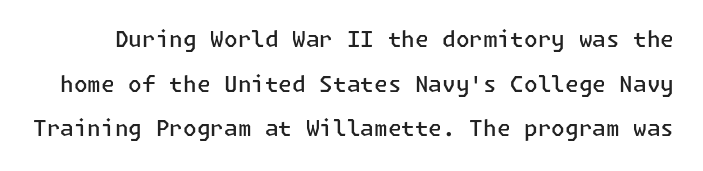
Q: Is the text bold? A: Semi-bold.
Q: Is the text italic (slanted)? A: No, it is upright.
Q: Is the text underlined? A: No.
Q: Is the spacing between letters normal or unusually wide? A: Normal.
Q: Is the spacing between lines tight, normal or loose? A: Loose.
